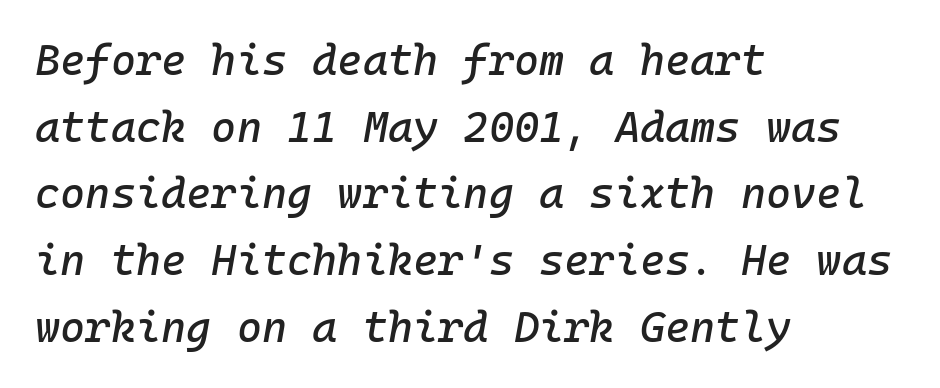
The letters are slanted; this is an italic face. The horizontal fit of the characters is conventional and even. The rag falls on the right side of this text block. This rendering features lettering with no underline. A typesetter would call this monospace, since all characters share one set width.
